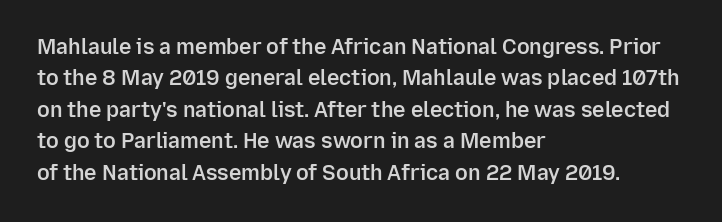
Q: Is the text bold? A: Semi-bold.
Q: Is the text italic (slanted)? A: No, it is upright.
Q: Is the text underlined? A: No.
Q: How is the paragraph aligned? A: Left-aligned.
Q: Is the spacing between letters normal or unusually wide? A: Normal.
Q: Is the spacing between lines tight, normal or loose? A: Normal.
